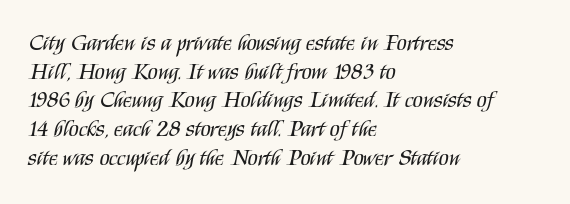
The image shows 23 px text type; set left-aligned, normal line spacing (1.25x), normal letter spacing, not underlined.
